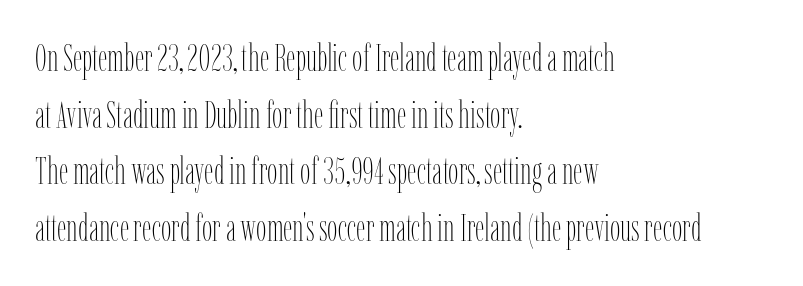
{"italic": "no", "bold": "no", "weight": "thin", "width": "condensed", "stroke_contrast": "low", "x_height": "medium", "monospaced": "no", "underline": "no", "align": "left", "line_spacing": "normal", "line_spacing_ratio": 1.53, "letter_spacing": "normal", "letter_spacing_em": 0.0, "glyph_px": 37}
